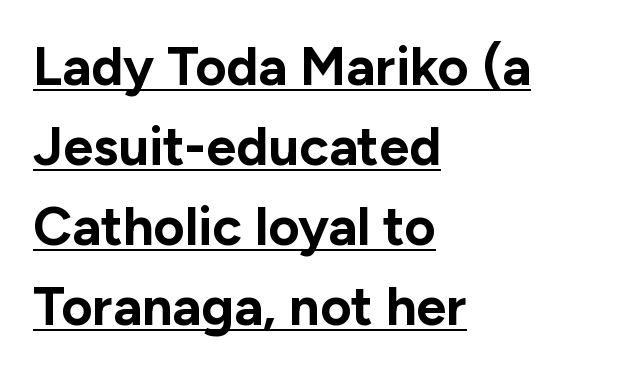
Character widths vary here, with narrow letters taking less room than wide ones. The letters stand upright; this is a roman face. Students, this is bold: see how much ink each stroke carries. Vertical spacing — default.
